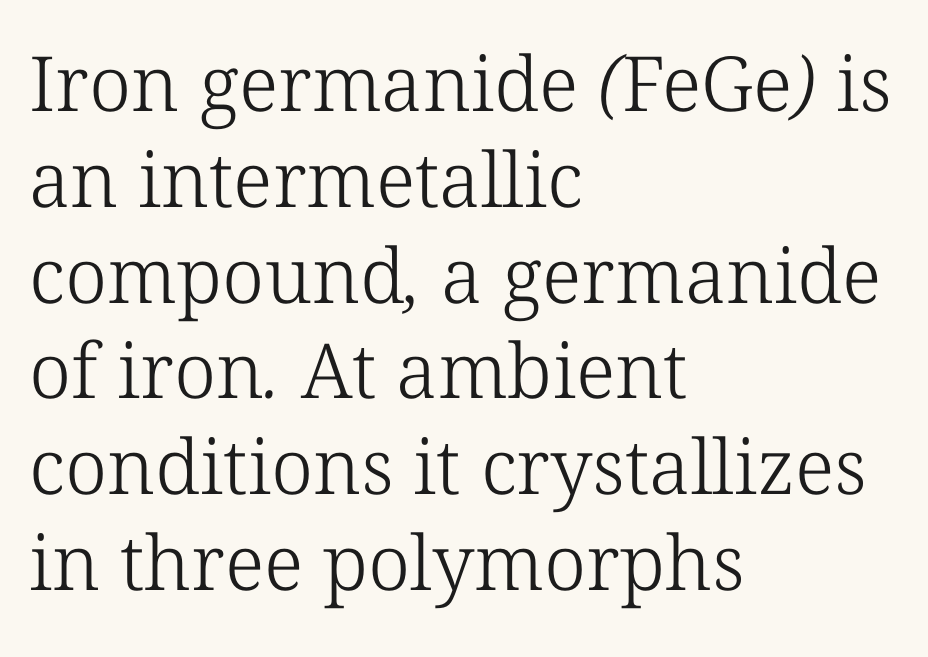
Q: Is the text bold? A: No.
Q: Is the typeface a serif or a sans-serif typeface? A: Serif.
Q: Is the text underlined? A: No.
Q: How is the paragraph aligned? A: Left-aligned.
Q: Is the spacing between letters normal or unusually wide? A: Normal.
Q: Is the spacing between lines tight, normal or loose? A: Normal.
Q: Width (condensed, normal, or wide)? A: Normal.
Q: Stroke contrast? A: Low.
Q: x-height? A: Medium.
Q: Monospaced? A: No.
